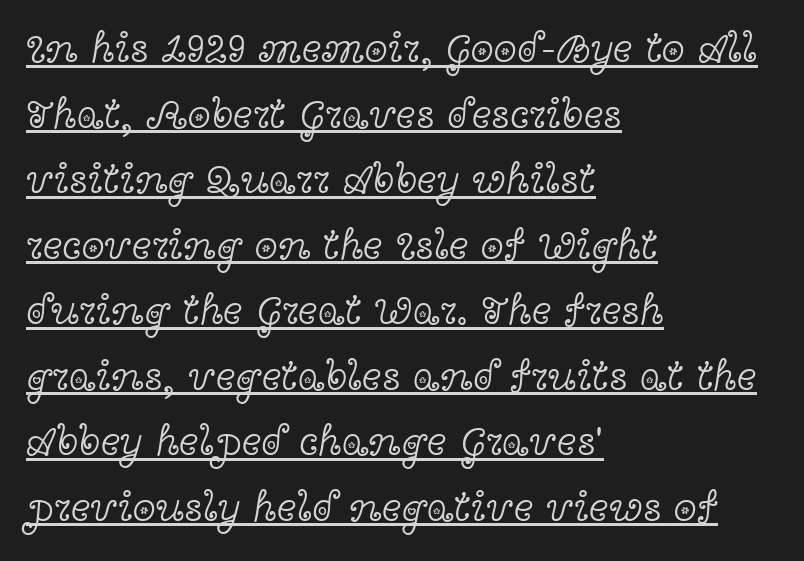
The image shows 42 px light, wide serif type, upright; set left-aligned, normal line spacing (1.56x), normal letter spacing, underlined; a medium x-height.
